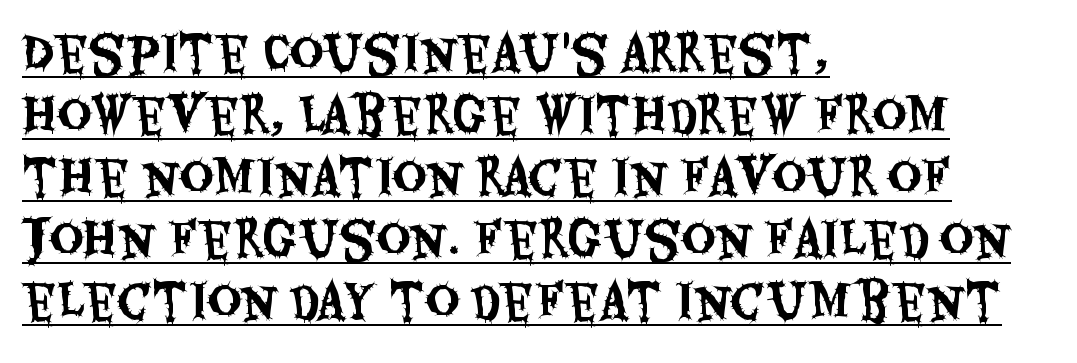
The image shows 47 px condensed sans-serif type, upright; set left-aligned, normal line spacing (1.32x), normal letter spacing, underlined; medium stroke contrast and a large x-height.
